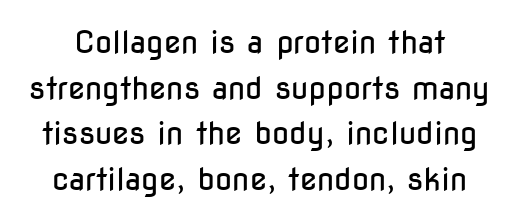
The image shows 31 px regular-weight, condensed sans-serif type, upright; set normal line spacing (1.47x), normal letter spacing, not underlined; low stroke contrast and a medium x-height.
